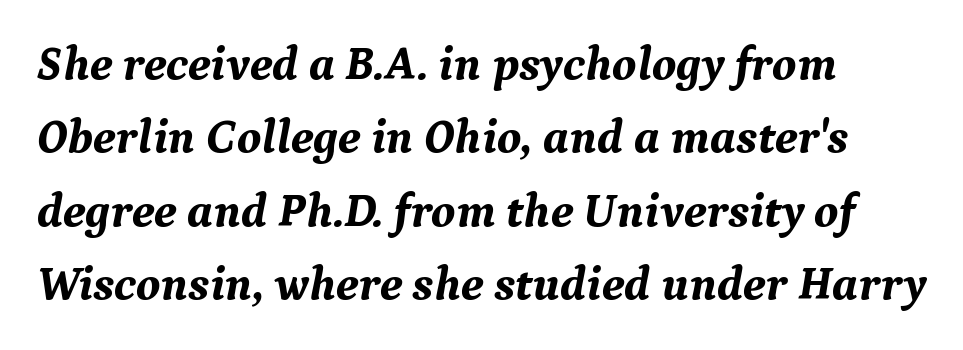
The image shows 48 px bold serif type, italic (leaning right); set left-aligned, normal line spacing (1.53x), normal letter spacing, not underlined; medium stroke contrast and a medium x-height.
